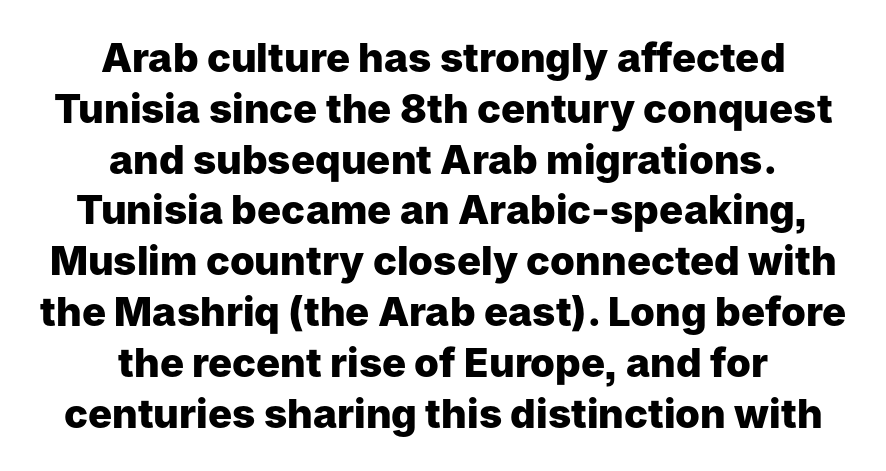
The image shows 40 px heavy sans-serif type, upright; set centered, normal line spacing (1.27x), normal letter spacing, not underlined; low stroke contrast and a medium x-height.
